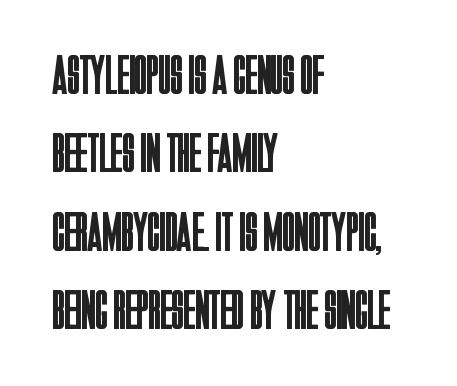
{"serif": "no", "italic": "no", "bold": "no", "weight": "regular", "width": "condensed", "stroke_contrast": "low", "x_height": "large", "monospaced": "no", "underline": "no", "align": "left", "line_spacing": "normal", "line_spacing_ratio": 1.4, "letter_spacing": "normal", "letter_spacing_em": 0.0, "glyph_px": 56}
